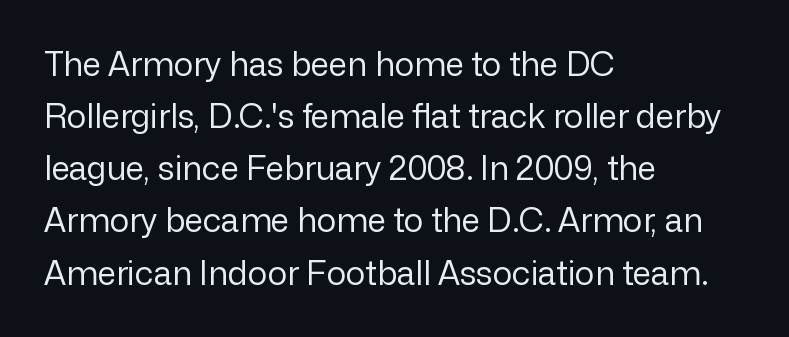
{"serif": "no", "italic": "no", "bold": "no", "weight": "regular", "width": "normal", "stroke_contrast": "low", "x_height": "medium", "monospaced": "no", "underline": "no", "align": "left", "line_spacing": "normal", "line_spacing_ratio": 1.58, "letter_spacing": "normal", "letter_spacing_em": 0.0, "glyph_px": 33}
